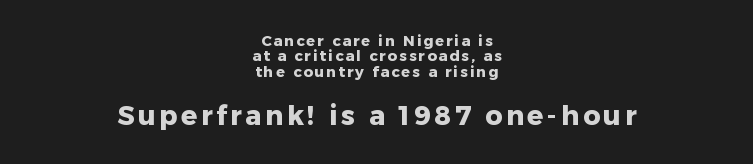
{"italic": "no", "bold": "yes", "underline": "no", "align": "center", "line_spacing": "tight", "line_spacing_ratio": 1.02, "larger_block": "second", "size_ratio": 1.8, "glyph_px": 27}
